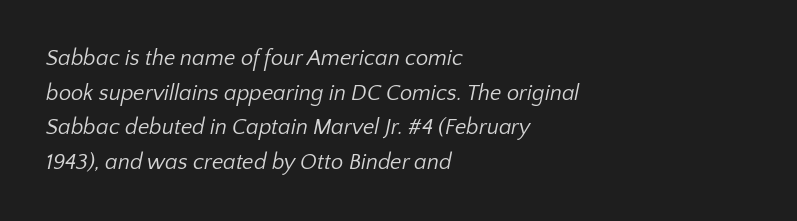
{"bold": "no", "underline": "no", "align": "left", "line_spacing": "normal", "line_spacing_ratio": 1.57, "letter_spacing": "normal", "letter_spacing_em": 0.0, "glyph_px": 22}
